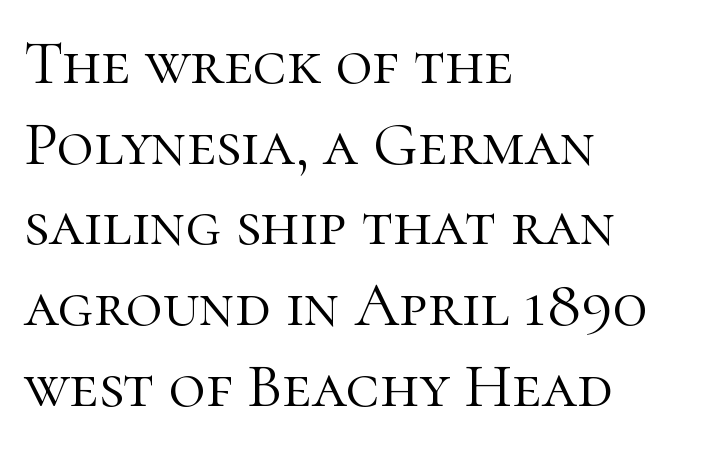
{"serif": "yes", "italic": "no", "bold": "no", "weight": "light", "width": "normal", "stroke_contrast": "high", "x_height": "medium", "monospaced": "no", "underline": "no", "align": "left", "line_spacing": "normal", "line_spacing_ratio": 1.28, "letter_spacing": "normal", "letter_spacing_em": 0.0, "glyph_px": 63}
